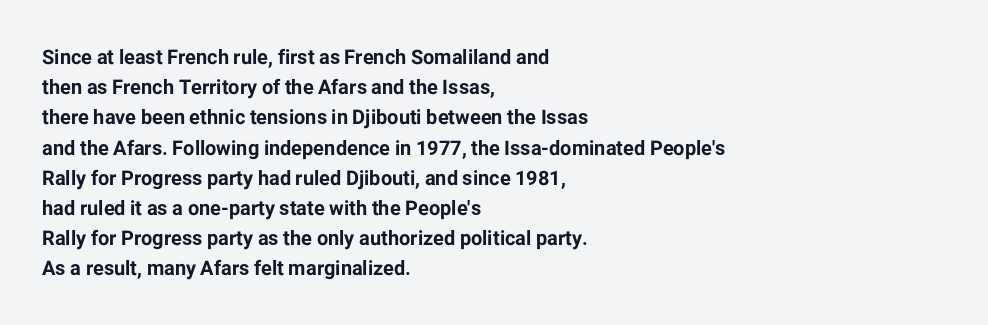
The image shows 20 px bold type, upright; set left-aligned, normal line spacing (1.51x), normal letter spacing, not underlined.
